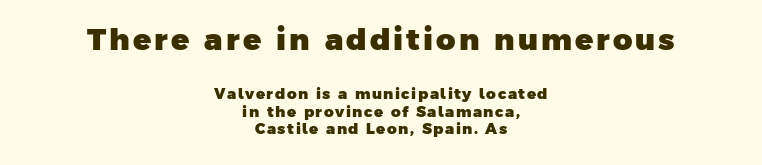
The image shows 30 px heavy sans-serif type; set centered, line spacing 1.19x, not underlined; the first (top) block is 2.0x larger; low stroke contrast and a medium x-height.
